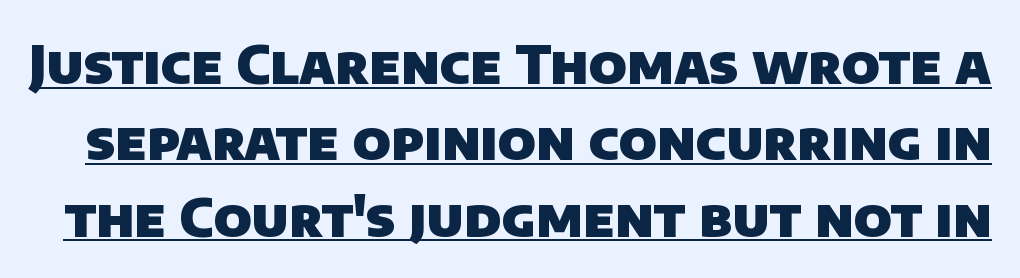
{"serif": "no", "bold": "yes", "weight": "heavy", "width": "normal", "stroke_contrast": "low", "x_height": "large", "monospaced": "no", "underline": "yes", "line_spacing": "normal", "line_spacing_ratio": 1.44, "letter_spacing": "normal", "letter_spacing_em": 0.0, "glyph_px": 53}
